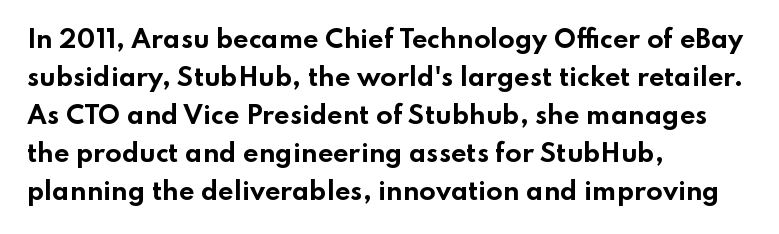
The space between consecutive lines is moderate. Alignment: flush left. The passage shown is not underscored anywhere. The type is set solid horizontally, with unmodified tracking. The characters look thick and weighty, a clear bold. Unlike italic type, these characters show no tilt at all.
